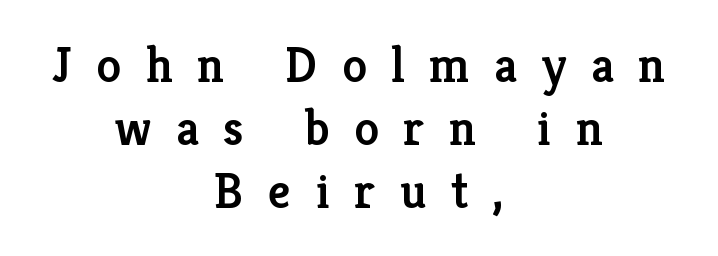
Semibold letterforms, between regular and bold. Note the varied advance widths — an 'i' is clearly narrower than an 'm'. Leftover space on each line is divided equally before and after the words. Display-style spreading of the glyphs; the letterfit is very open. What kind of face is this? One with serifs. The leading is moderate, giving the passage an even texture.
